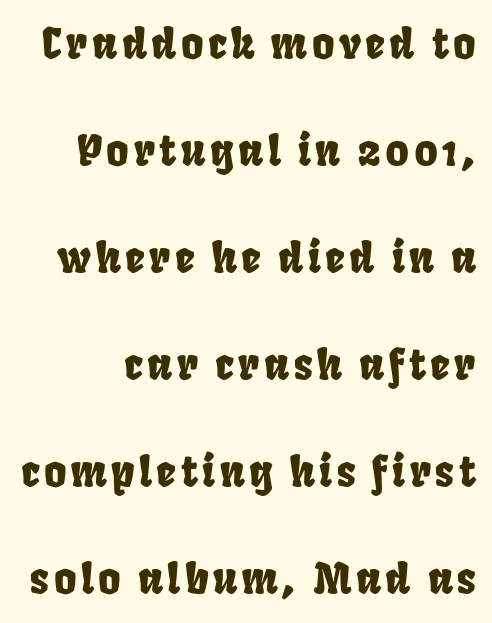
{"serif": "no", "width": "condensed", "stroke_contrast": "low", "x_height": "large", "monospaced": "no", "underline": "no", "line_spacing": "loose", "line_spacing_ratio": 2.49, "glyph_px": 43}
